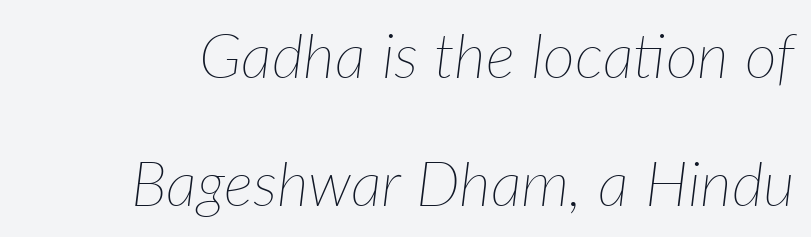
{"italic": "yes", "lean": "right", "slant_degrees": 7, "bold": "no", "weight": "thin", "width": "normal", "stroke_contrast": "low", "x_height": "medium", "monospaced": "no", "underline": "no", "line_spacing": "loose", "line_spacing_ratio": 2.07, "letter_spacing": "normal", "letter_spacing_em": 0.0, "glyph_px": 62}
